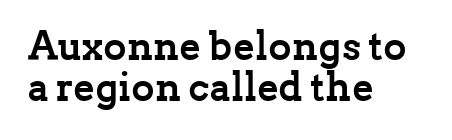
Q: Is the text bold? A: Yes.
Q: Is the text italic (slanted)? A: No, it is upright.
Q: Is the typeface a serif or a sans-serif typeface? A: Serif.
Q: Is the text underlined? A: No.
Q: How is the paragraph aligned? A: Left-aligned.
Q: Is the spacing between letters normal or unusually wide? A: Normal.
Q: Is the spacing between lines tight, normal or loose? A: Tight.
Q: Width (condensed, normal, or wide)? A: Normal.
Q: Stroke contrast? A: Low.
Q: x-height? A: Medium.
Q: Monospaced? A: No.
